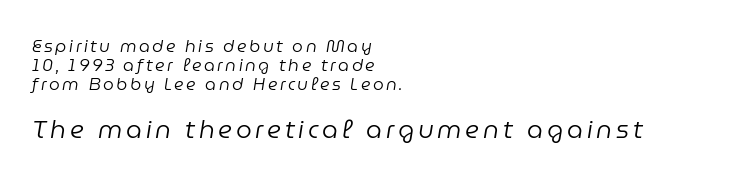
{"italic": "yes", "lean": "right", "slant_degrees": 9, "bold": "no", "underline": "no", "align": "left", "line_spacing": "tight", "line_spacing_ratio": 1.12, "larger_block": "second", "size_ratio": 1.47, "glyph_px": 25}
